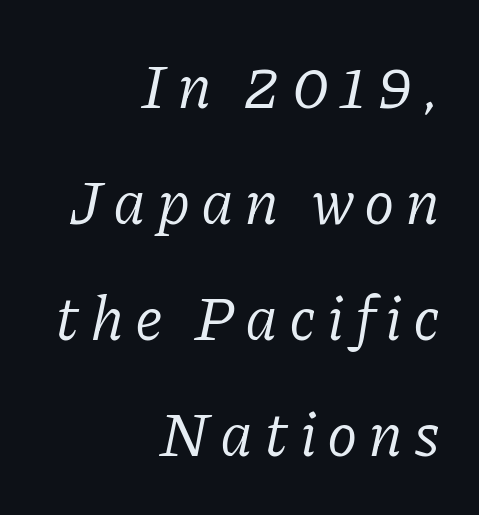
The image shows 62 px regular-weight serif type, italic (leaning right); set right-aligned, line spacing 1.87x, not underlined; low stroke contrast and a medium x-height.
